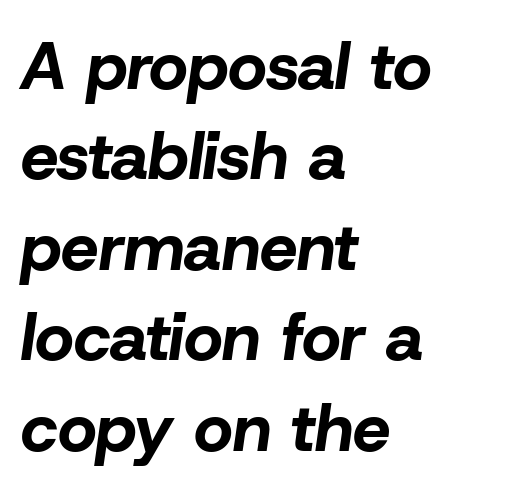
Notice how thick the strokes are: this is what a full bold looks like. A typesetter would call this proportional, since set widths differ per character. Rendered with sloped, italic letterforms. Underline: absent. The ragged edge is on the right, which tells us the setting is flush left. Line spacing here is normal.
